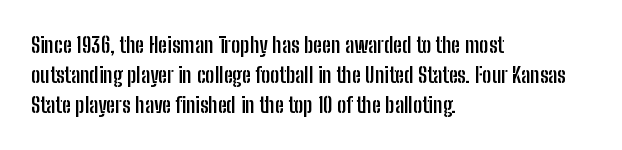
Q: Is the text bold? A: Yes.
Q: Is the text italic (slanted)? A: No, it is upright.
Q: Is the text underlined? A: No.
Q: How is the paragraph aligned? A: Left-aligned.
Q: Is the spacing between letters normal or unusually wide? A: Normal.
Q: Is the spacing between lines tight, normal or loose? A: Normal.
